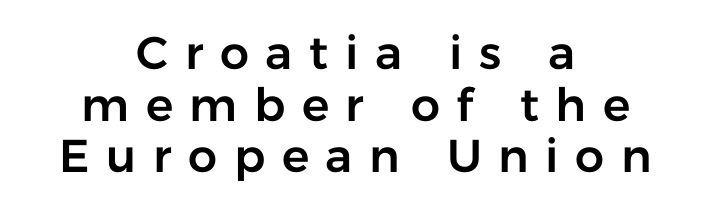
The image shows 46 px sans-serif type, upright; set centered, tight line spacing (1.12x), unusually wide letter spacing (+0.36 em), not underlined; low stroke contrast and a medium x-height.
